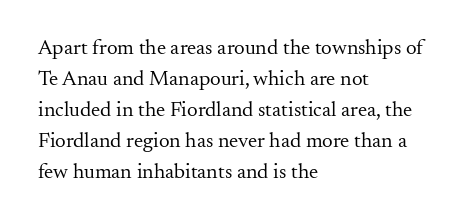
Q: Is the text bold? A: No.
Q: Is the text italic (slanted)? A: No, it is upright.
Q: Is the text underlined? A: No.
Q: How is the paragraph aligned? A: Left-aligned.
Q: Is the spacing between letters normal or unusually wide? A: Normal.
Q: Is the spacing between lines tight, normal or loose? A: Normal.
